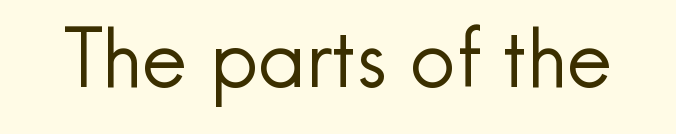
The letters carry no serifs — their stems end cleanly without finishing strokes. The space beneath each line is pristine and unruled. Looks like regular typesetting: each glyph gets only the width it needs. The face looks like a standard text weight, possibly lighter. Does extra space separate the letters? No, they use regular spacing.
